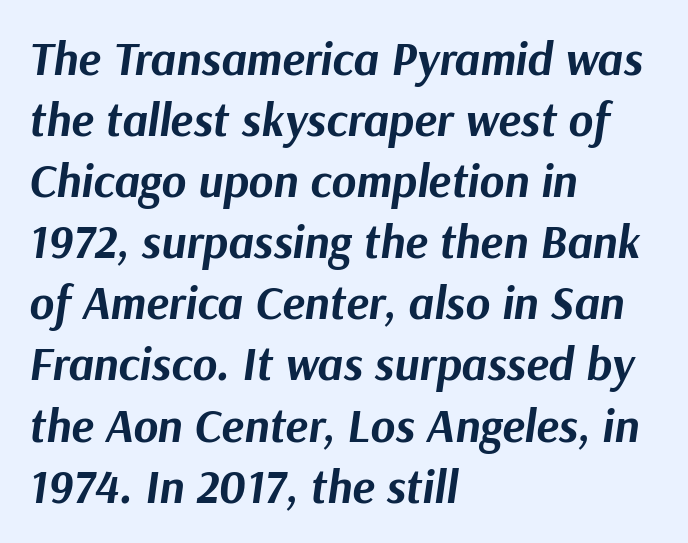
The image shows 47 px bold type, italic (leaning right); set left-aligned, normal line spacing (1.3x), normal letter spacing, not underlined; medium stroke contrast and a medium x-height.
